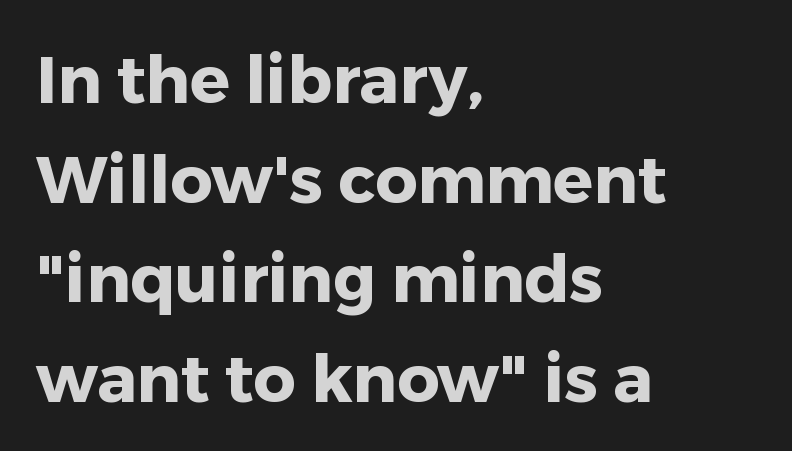
The image shows 66 px heavy sans-serif type, upright; set left-aligned, normal line spacing (1.51x), normal letter spacing, not underlined; low stroke contrast and a medium x-height.
